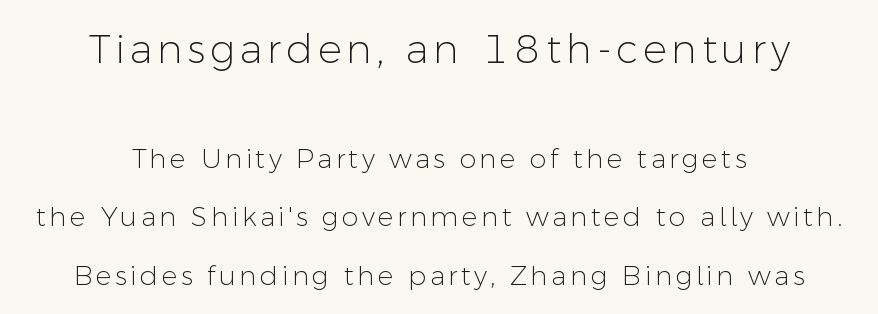
Q: Is the text bold? A: No.
Q: Is the text italic (slanted)? A: No, it is upright.
Q: Is the typeface a serif or a sans-serif typeface? A: Sans-serif.
Q: Is the text underlined? A: No.
Q: How is the paragraph aligned? A: Centered.
Q: Is the spacing between lines tight, normal or loose? A: Loose.
Q: Which block of text is set in a larger size, the first (top) or the second (bottom)? A: The first (top) one.
Q: Width (condensed, normal, or wide)? A: Normal.
Q: Stroke contrast? A: Low.
Q: x-height? A: Medium.
Q: Monospaced? A: No.
